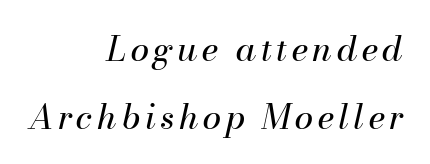
The image shows 34 px regular-weight type, italic (leaning right); set right-aligned, loose line spacing (2.01x), not underlined; medium stroke contrast and a small x-height.
